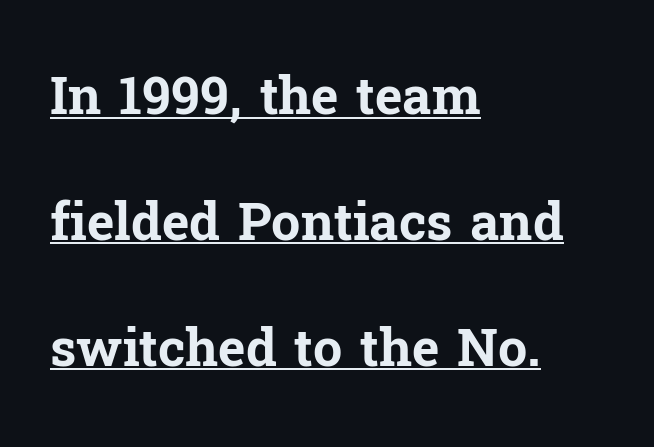
To sum up the face: it has serifs. Look at the tracking — it's just the regular setting, nothing added. If you drew a line through each stem, it would be perfectly vertical. A typesetter would call this proportional, since set widths differ per character. A typesetter would call this leading open, well beyond the default. Every row of glyphs begins at an identical x-position on the left.
